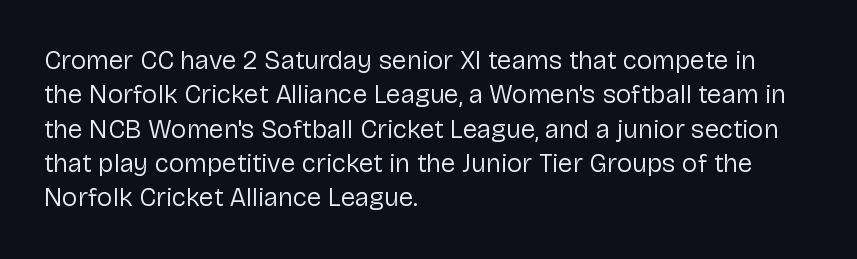
Q: Is the text bold? A: No.
Q: Is the text italic (slanted)? A: No, it is upright.
Q: Is the text underlined? A: No.
Q: How is the paragraph aligned? A: Left-aligned.
Q: Is the spacing between letters normal or unusually wide? A: Normal.
Q: Is the spacing between lines tight, normal or loose? A: Normal.
